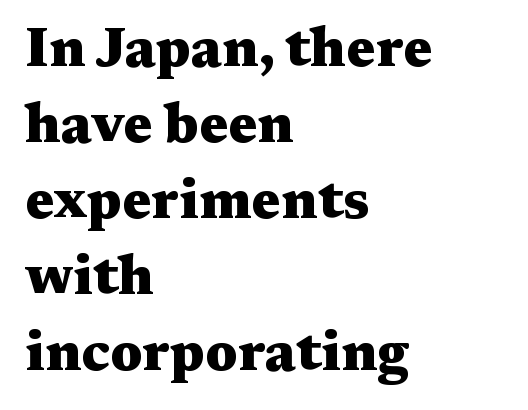
Q: Is the text bold? A: Yes.
Q: Is the text italic (slanted)? A: No, it is upright.
Q: Is the typeface a serif or a sans-serif typeface? A: Serif.
Q: Is the text underlined? A: No.
Q: How is the paragraph aligned? A: Left-aligned.
Q: Is the spacing between letters normal or unusually wide? A: Normal.
Q: Is the spacing between lines tight, normal or loose? A: Normal.
Q: Width (condensed, normal, or wide)? A: Wide.
Q: Stroke contrast? A: Medium.
Q: x-height? A: Medium.
Q: Monospaced? A: No.
